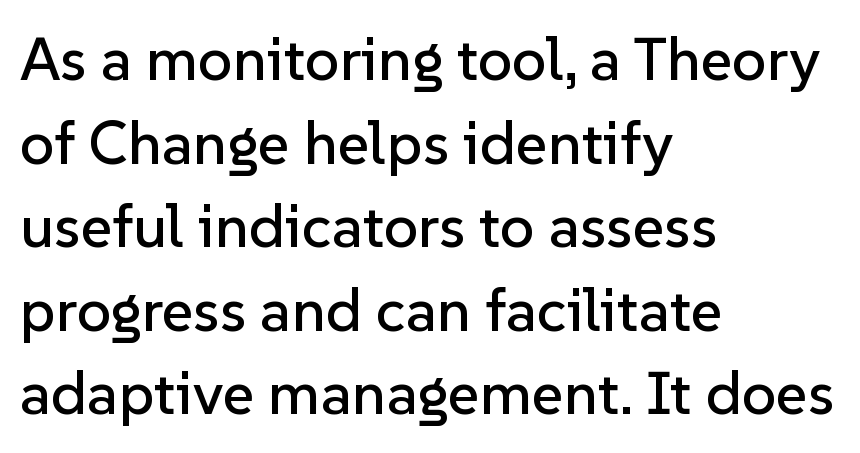
The image shows 61 px sans-serif type, upright; set left-aligned, normal line spacing (1.37x), normal letter spacing, not underlined; low stroke contrast and a medium x-height.
